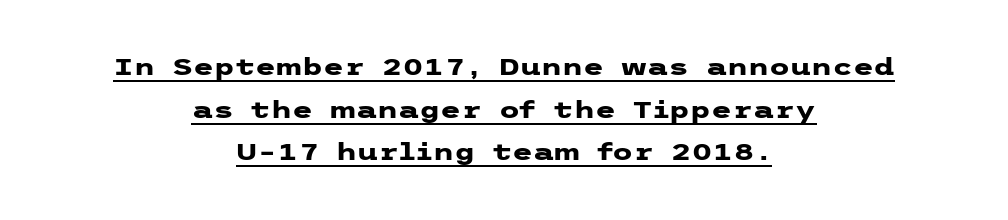
Q: Is the text bold? A: Yes.
Q: Is the text italic (slanted)? A: No, it is upright.
Q: Is the text underlined? A: Yes.
Q: How is the paragraph aligned? A: Centered.
Q: Is the spacing between letters normal or unusually wide? A: Normal.
